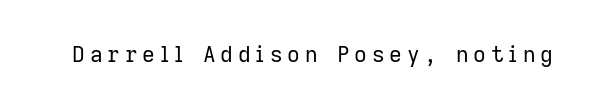
The image shows 22 px text type, upright; set unusually wide letter spacing (+0.22 em), not underlined.
